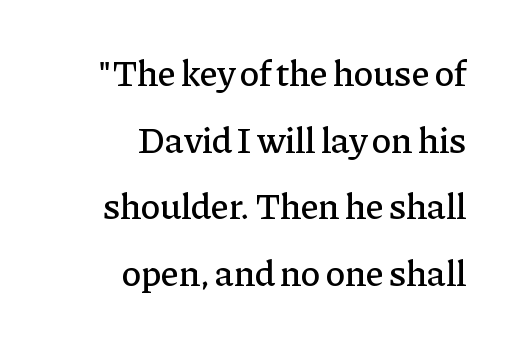
Q: Is the text italic (slanted)? A: No, it is upright.
Q: Is the typeface a serif or a sans-serif typeface? A: Serif.
Q: Is the text underlined? A: No.
Q: How is the paragraph aligned? A: Right-aligned.
Q: Is the spacing between letters normal or unusually wide? A: Normal.
Q: Width (condensed, normal, or wide)? A: Normal.
Q: Stroke contrast? A: Low.
Q: x-height? A: Medium.
Q: Monospaced? A: No.
